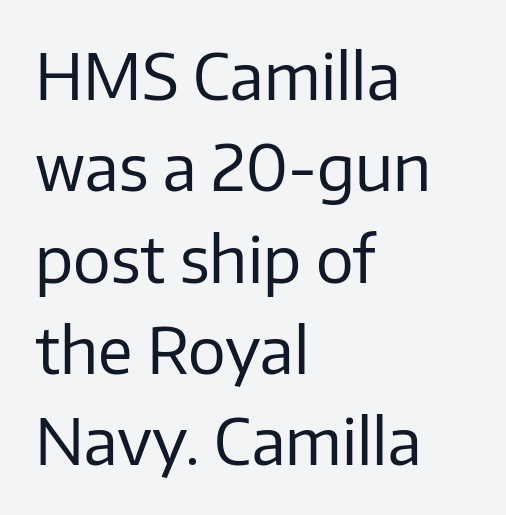
Q: Is the text bold? A: No.
Q: Is the text italic (slanted)? A: No, it is upright.
Q: Is the typeface a serif or a sans-serif typeface? A: Sans-serif.
Q: Is the text underlined? A: No.
Q: How is the paragraph aligned? A: Left-aligned.
Q: Is the spacing between letters normal or unusually wide? A: Normal.
Q: Is the spacing between lines tight, normal or loose? A: Normal.
Q: Width (condensed, normal, or wide)? A: Normal.
Q: Stroke contrast? A: Low.
Q: x-height? A: Medium.
Q: Monospaced? A: No.
